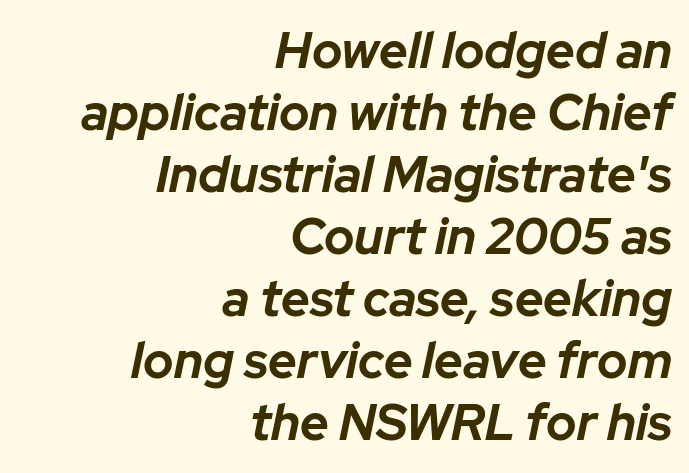
The image shows 50 px bold type, italic (leaning right); set right-aligned, line spacing 1.24x, normal letter spacing, not underlined; low stroke contrast and a medium x-height.
